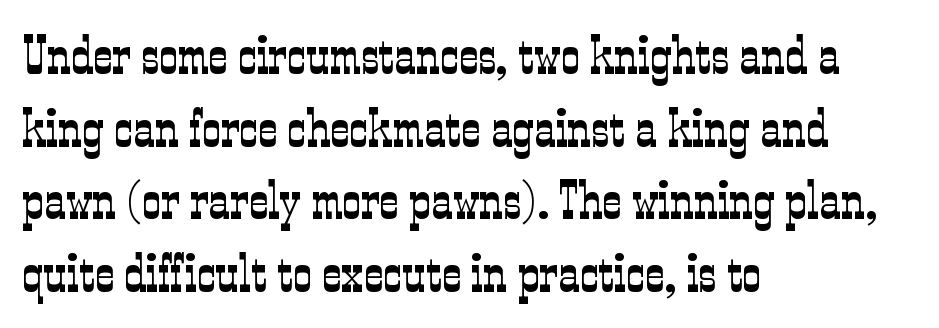
{"serif": "yes", "italic": "no", "bold": "no", "weight": "light", "width": "condensed", "stroke_contrast": "low", "x_height": "medium", "monospaced": "no", "underline": "no", "align": "left", "line_spacing": "normal", "line_spacing_ratio": 1.37, "letter_spacing": "normal", "letter_spacing_em": 0.0, "glyph_px": 53}
